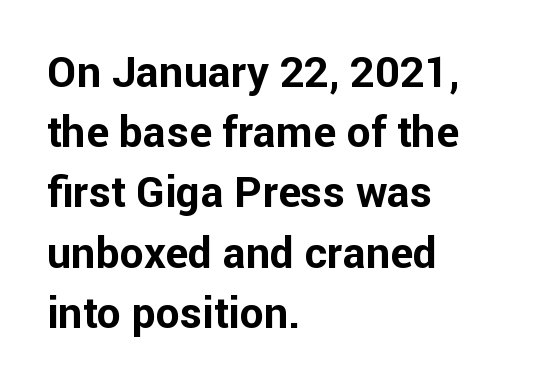
Q: Is the text bold? A: Yes.
Q: Is the text italic (slanted)? A: No, it is upright.
Q: Is the typeface a serif or a sans-serif typeface? A: Sans-serif.
Q: Is the text underlined? A: No.
Q: How is the paragraph aligned? A: Left-aligned.
Q: Is the spacing between letters normal or unusually wide? A: Normal.
Q: Is the spacing between lines tight, normal or loose? A: Normal.
Q: Width (condensed, normal, or wide)? A: Normal.
Q: Stroke contrast? A: Low.
Q: x-height? A: Medium.
Q: Monospaced? A: No.
